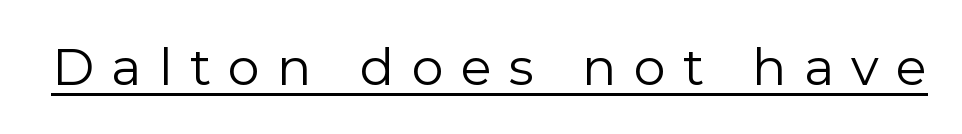
Q: Is the text bold? A: No.
Q: Is the text italic (slanted)? A: No, it is upright.
Q: Is the typeface a serif or a sans-serif typeface? A: Sans-serif.
Q: Is the text underlined? A: Yes.
Q: Is the spacing between letters normal or unusually wide? A: Unusually wide.
Q: Width (condensed, normal, or wide)? A: Normal.
Q: Stroke contrast? A: Low.
Q: x-height? A: Medium.
Q: Monospaced? A: No.
